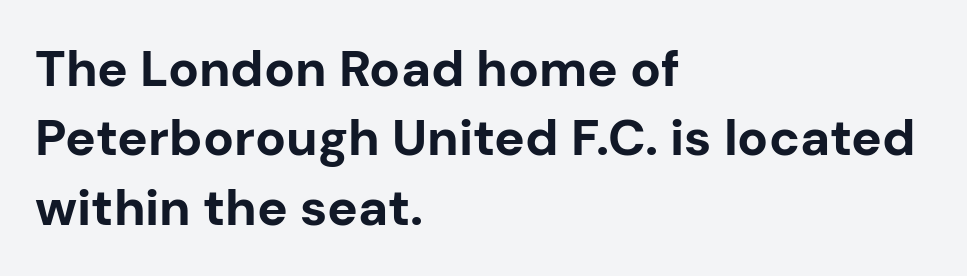
The image shows 51 px bold sans-serif type, upright; set left-aligned, normal line spacing (1.36x), normal letter spacing, not underlined; low stroke contrast and a medium x-height.
